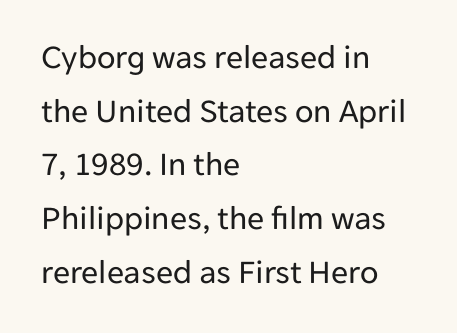
Q: Is the text bold? A: No.
Q: Is the text italic (slanted)? A: No, it is upright.
Q: Is the typeface a serif or a sans-serif typeface? A: Sans-serif.
Q: Is the text underlined? A: No.
Q: How is the paragraph aligned? A: Left-aligned.
Q: Is the spacing between letters normal or unusually wide? A: Normal.
Q: Is the spacing between lines tight, normal or loose? A: Normal.
Q: Width (condensed, normal, or wide)? A: Normal.
Q: Stroke contrast? A: Low.
Q: x-height? A: Medium.
Q: Monospaced? A: No.
